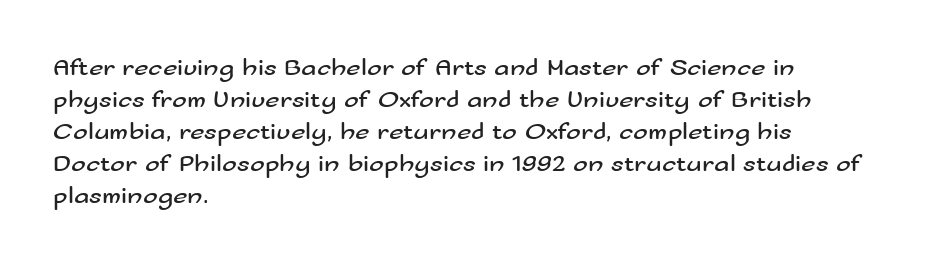
{"italic": "no", "bold": "no", "underline": "no", "align": "left", "line_spacing": "normal", "line_spacing_ratio": 1.28, "letter_spacing": "normal", "letter_spacing_em": 0.0, "glyph_px": 25}
